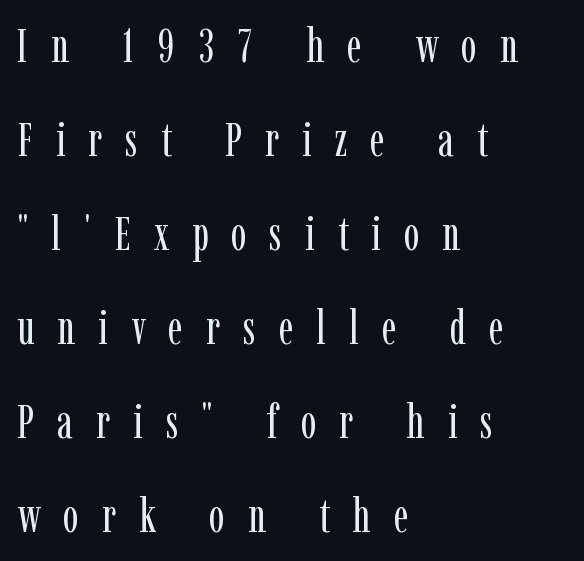
The image shows 47 px regular-weight, condensed serif type, upright; set left-aligned, loose line spacing (2.0x), unusually wide letter spacing (+0.49 em), not underlined; low stroke contrast and a medium x-height.
